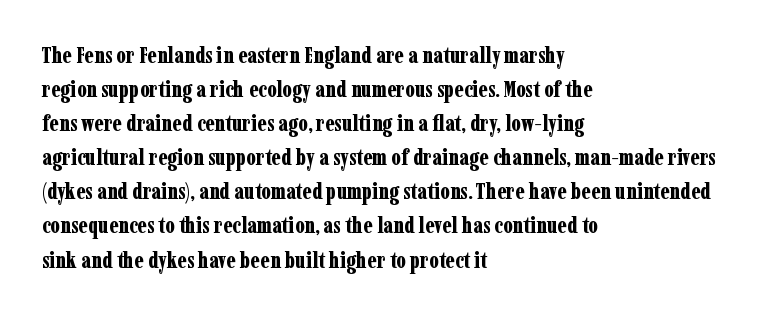
The image shows 22 px bold type, upright; set left-aligned, normal line spacing (1.55x), normal letter spacing, not underlined.
